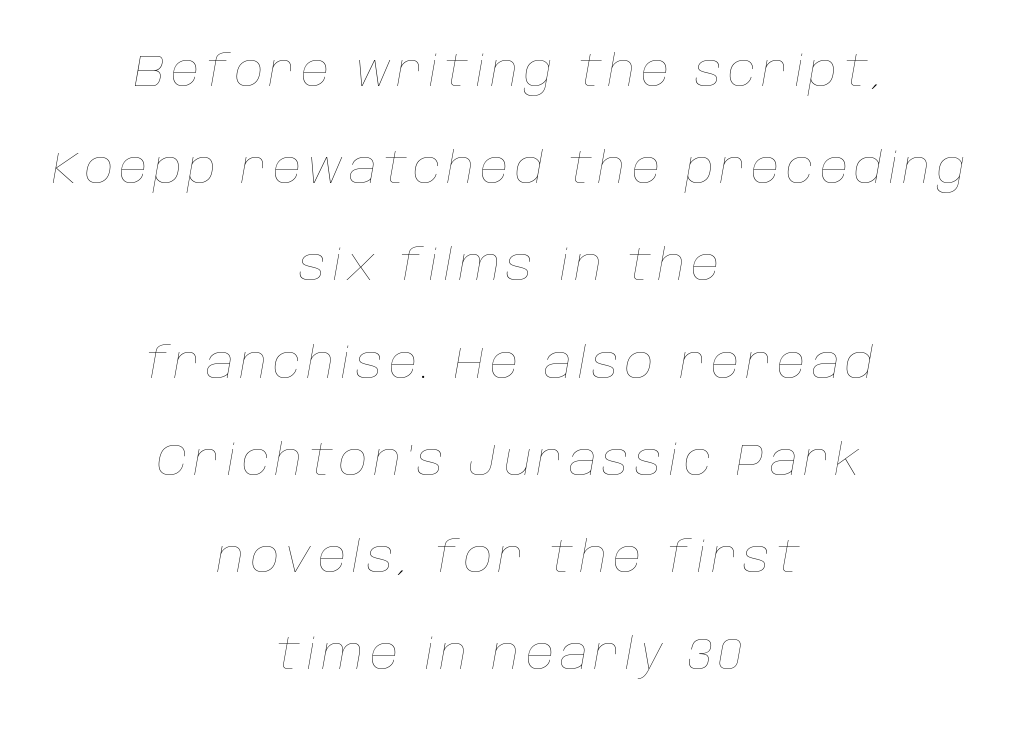
Q: Is the text bold? A: No.
Q: Is the text italic (slanted)? A: Yes, it leans right by about 10 degrees.
Q: Is the text underlined? A: No.
Q: How is the paragraph aligned? A: Centered.
Q: Is the spacing between lines tight, normal or loose? A: Loose.
Q: Width (condensed, normal, or wide)? A: Normal.
Q: Stroke contrast? A: Low.
Q: x-height? A: Large.
Q: Monospaced? A: No.
